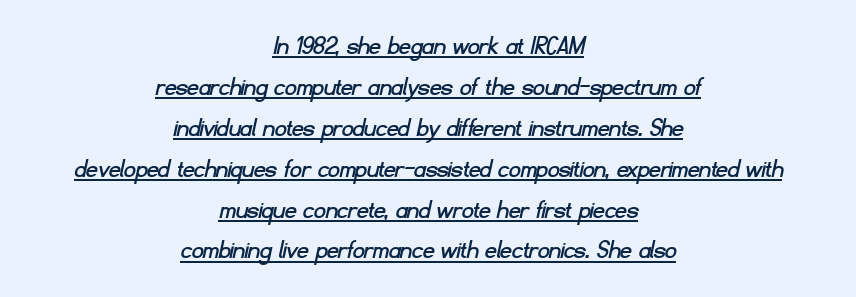
The image shows 28 px sans-serif type; set centered, normal line spacing (1.46x), normal letter spacing, underlined; low stroke contrast and a small x-height.
